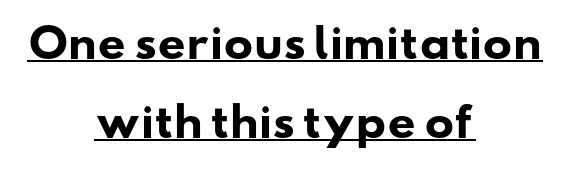
Q: Is the text bold? A: Yes.
Q: Is the typeface a serif or a sans-serif typeface? A: Sans-serif.
Q: Is the text underlined? A: Yes.
Q: How is the paragraph aligned? A: Centered.
Q: Is the spacing between letters normal or unusually wide? A: Normal.
Q: Is the spacing between lines tight, normal or loose? A: Loose.
Q: Width (condensed, normal, or wide)? A: Wide.
Q: Stroke contrast? A: Low.
Q: x-height? A: Small.
Q: Monospaced? A: No.
